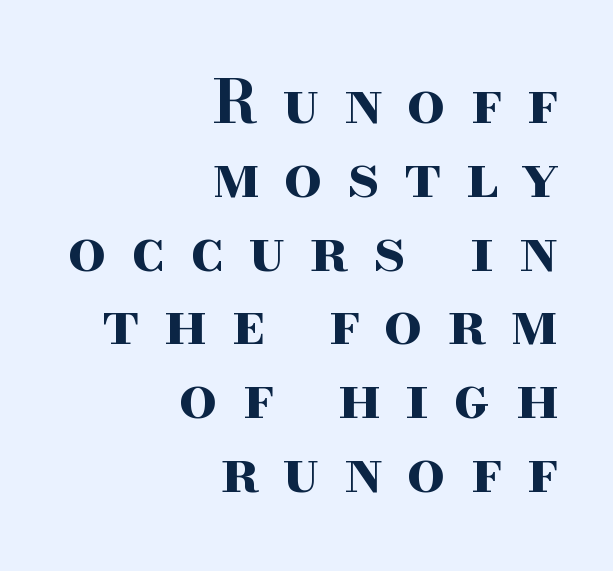
Thick stems and heavy bowls — unmistakably bold. Looks like regular typesetting: each glyph gets only the width it needs. Which margin do the lines hug? The right one — the left edge is uneven. Between one letter and the next there's a generous, obvious gap. Vertical strokes here are truly vertical. A bare baseline throughout the passage.
